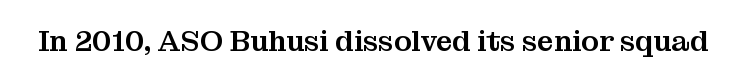
Q: Is the text italic (slanted)? A: No, it is upright.
Q: Is the typeface a serif or a sans-serif typeface? A: Serif.
Q: Is the text underlined? A: No.
Q: Is the spacing between letters normal or unusually wide? A: Normal.
Q: Width (condensed, normal, or wide)? A: Normal.
Q: Stroke contrast? A: Medium.
Q: x-height? A: Medium.
Q: Monospaced? A: No.
